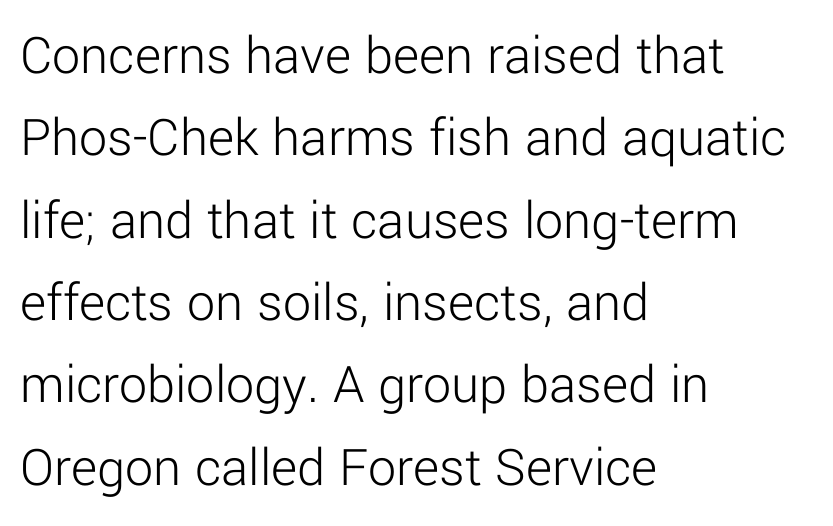
The image shows 56 px light sans-serif type, upright; set left-aligned, normal line spacing (1.47x), normal letter spacing, not underlined; low stroke contrast and a medium x-height.
